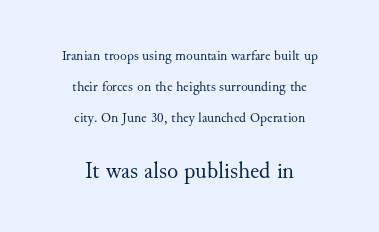
The image shows 23 px text type, upright; set centered, loose line spacing (2.21x), normal letter spacing, not underlined; the second (bottom) block is 1.64x larger.
